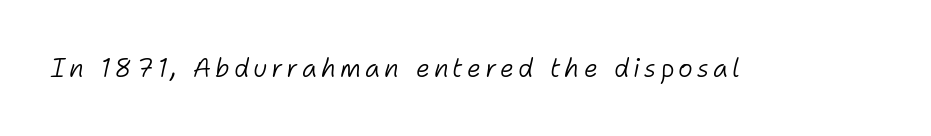
Q: Is the text bold? A: No.
Q: Is the text italic (slanted)? A: Yes, it leans right by about 11 degrees.
Q: Is the text underlined? A: No.
